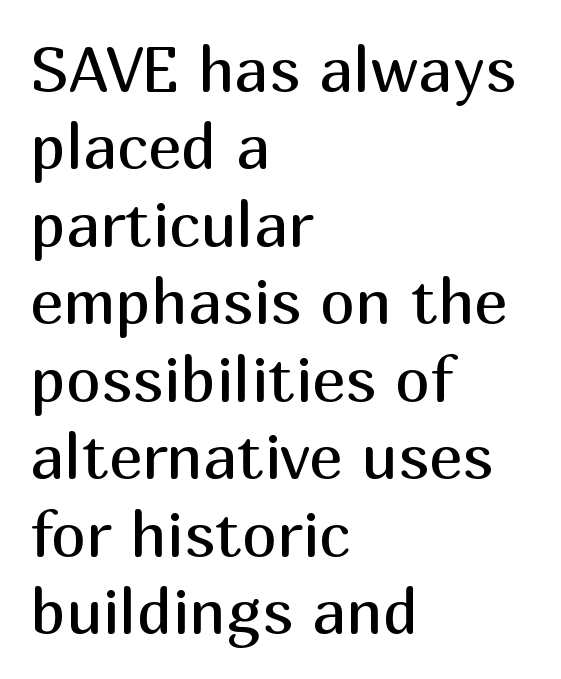
Q: Is the text bold? A: No.
Q: Is the text italic (slanted)? A: No, it is upright.
Q: Is the typeface a serif or a sans-serif typeface? A: Sans-serif.
Q: Is the text underlined? A: No.
Q: How is the paragraph aligned? A: Left-aligned.
Q: Is the spacing between letters normal or unusually wide? A: Normal.
Q: Width (condensed, normal, or wide)? A: Normal.
Q: Stroke contrast? A: Medium.
Q: x-height? A: Medium.
Q: Monospaced? A: No.
